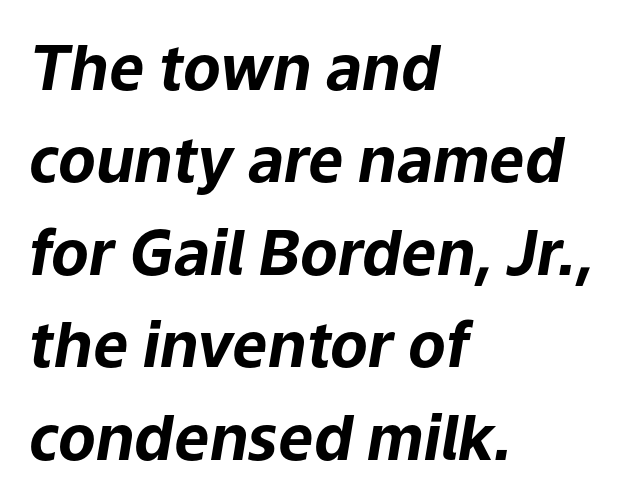
{"italic": "yes", "lean": "right", "slant_degrees": 9, "bold": "yes", "weight": "bold", "width": "normal", "stroke_contrast": "low", "x_height": "medium", "monospaced": "no", "underline": "no", "align": "left", "line_spacing": "normal", "line_spacing_ratio": 1.49, "letter_spacing": "normal", "letter_spacing_em": 0.0, "glyph_px": 62}
